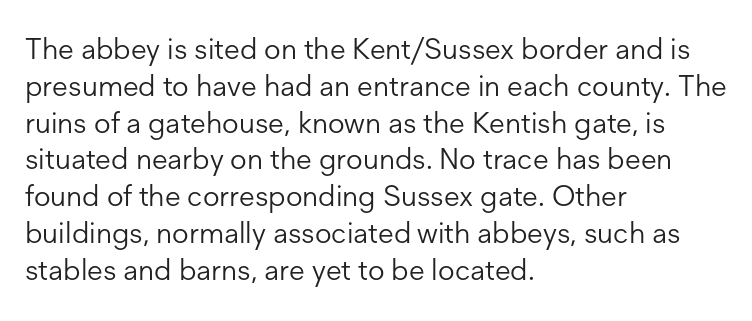
The image shows 29 px light sans-serif type, upright; set left-aligned, normal line spacing (1.27x), normal letter spacing, not underlined; low stroke contrast and a medium x-height.
